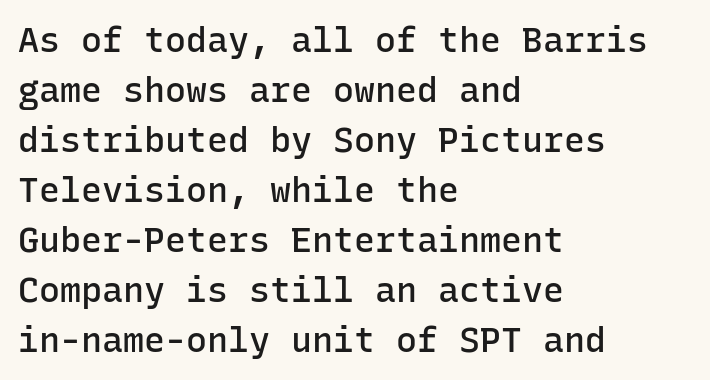
Q: Is the text bold? A: Semi-bold.
Q: Is the text italic (slanted)? A: No, it is upright.
Q: Is the typeface a serif or a sans-serif typeface? A: Sans-serif.
Q: Is the text underlined? A: No.
Q: How is the paragraph aligned? A: Left-aligned.
Q: Is the spacing between letters normal or unusually wide? A: Normal.
Q: Is the spacing between lines tight, normal or loose? A: Normal.
Q: Width (condensed, normal, or wide)? A: Normal.
Q: Stroke contrast? A: Low.
Q: x-height? A: Medium.
Q: Monospaced? A: Yes.
